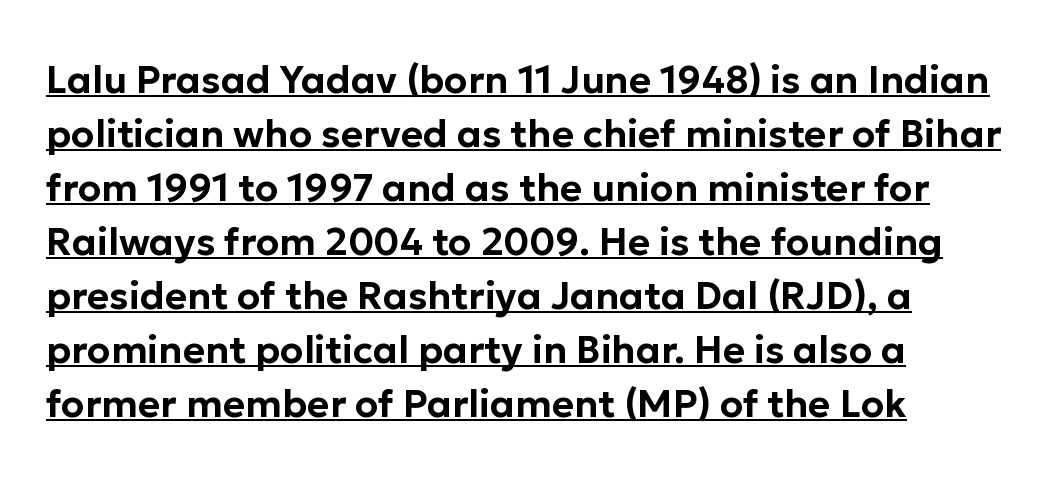
If you drew a line through each stem, it would be perfectly vertical. The paragraph shown leans on its left margin. The type is set solid horizontally, with unmodified tracking. A typesetter would call this proportional, since set widths differ per character. Is this a sans? Yes — the strokes have no serifs.
